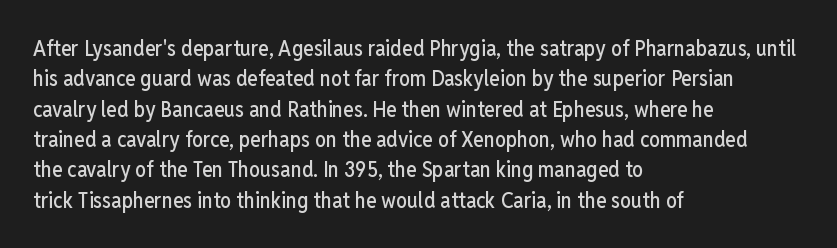
Descenders are the only things crossing below the line. The paragraph has a hard left edge and a soft right edge. Nothing unusual about the tracking: characters are spaced as the font intends. Vertically, the passage feels balanced, rows spaced as you'd expect. If you drew a line through each stem, it would be perfectly vertical.
